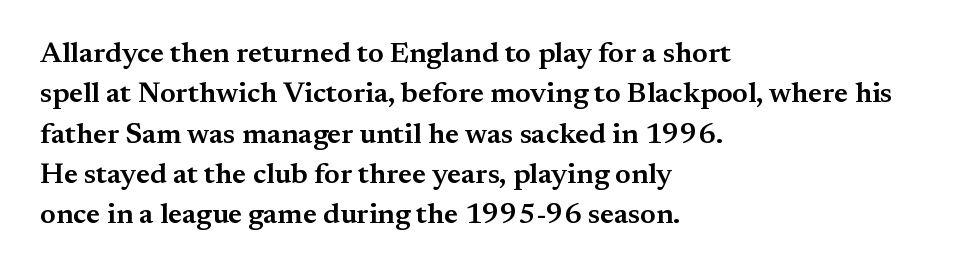
Rule under the text: the space is simply empty. In terms of letterform style, serifs are clearly present. Whoever set this chose a conventional vertical rhythm. Each letter keeps its own natural width here, so spacing adapts to shape. Notice the strokes are somewhat thickened but not fully heavy: this is a semibold. Glyph-to-glyph distance matches everyday printed text.
